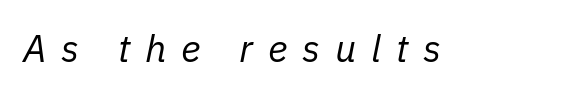
Q: Is the text bold? A: No.
Q: Is the text italic (slanted)? A: Yes, it leans right by about 11 degrees.
Q: Is the text underlined? A: No.
Q: Is the spacing between letters normal or unusually wide? A: Unusually wide.
Q: Width (condensed, normal, or wide)? A: Normal.
Q: Stroke contrast? A: Low.
Q: x-height? A: Medium.
Q: Monospaced? A: No.
